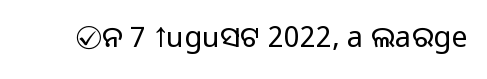
The image shows 29 px sans-serif type, upright; set normal letter spacing, not underlined; medium stroke contrast.
